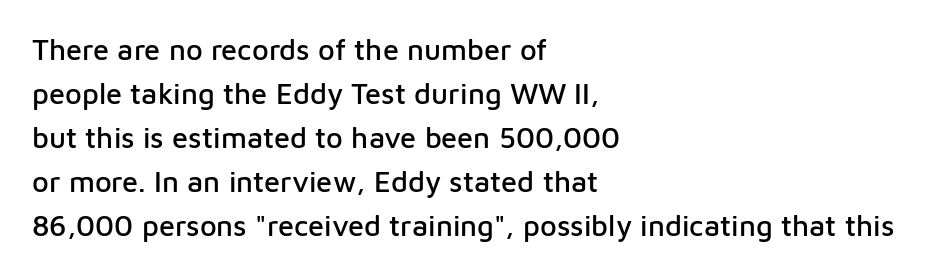
Italic? Not at all — the glyphs are vertical. Each letter keeps its own natural width here, so spacing adapts to shape. Descender tails drop into unmarked territory. The rendering anchors every line to the left-hand side. Letter spacing: default.
